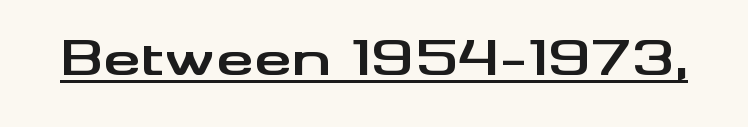
{"serif": "no", "italic": "no", "bold": "yes", "weight": "bold", "width": "wide", "stroke_contrast": "medium", "x_height": "small", "monospaced": "no", "underline": "yes", "letter_spacing": "normal", "letter_spacing_em": 0.0, "glyph_px": 48}
